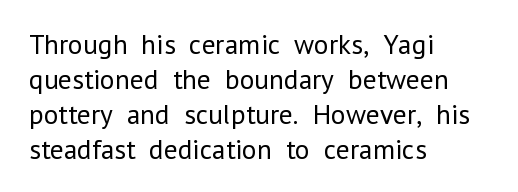
Visually the block forms a straight wall on the left and a jagged coastline on the right. Interline gaps are of average width in this sample. The font family rendered here belongs to the sans-serif group. No chunkiness to these letters — they're not bold. Style check: upright.
